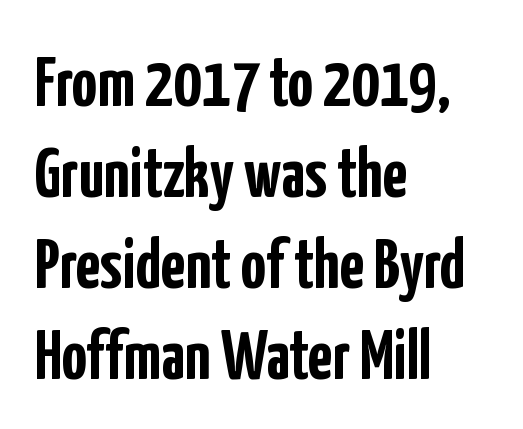
Q: Is the text bold? A: Yes.
Q: Is the text italic (slanted)? A: No, it is upright.
Q: Is the typeface a serif or a sans-serif typeface? A: Sans-serif.
Q: Is the text underlined? A: No.
Q: How is the paragraph aligned? A: Left-aligned.
Q: Is the spacing between letters normal or unusually wide? A: Normal.
Q: Is the spacing between lines tight, normal or loose? A: Normal.
Q: Width (condensed, normal, or wide)? A: Condensed.
Q: Stroke contrast? A: Low.
Q: x-height? A: Medium.
Q: Monospaced? A: No.
